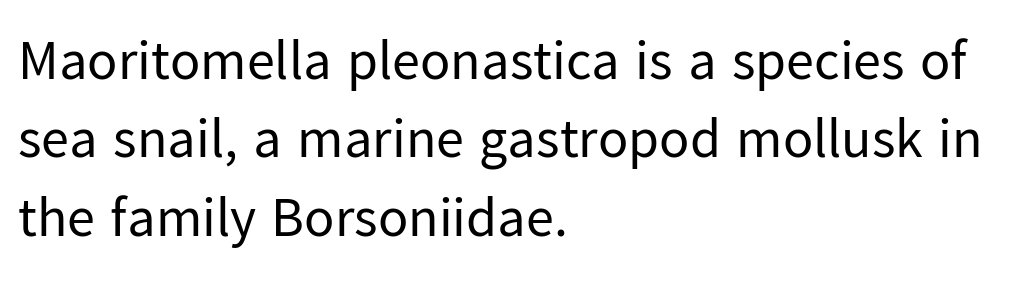
Lines of text with bare space underneath. A typesetter would call this proportional, since set widths differ per character. Summary of vertical rhythm: regular, with standard interline spacing. Compared with typical body copy, the letter spacing here is the same. This is sans-serif lettering, the kind often seen on screens and signage.
